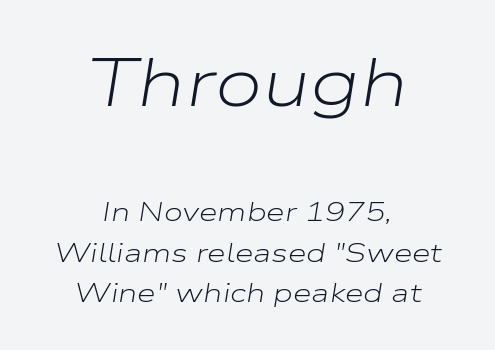
Q: Is the text bold? A: No.
Q: Is the text italic (slanted)? A: Yes, it leans right by about 9 degrees.
Q: Is the text underlined? A: No.
Q: How is the paragraph aligned? A: Centered.
Q: Is the spacing between letters normal or unusually wide? A: Normal.
Q: Is the spacing between lines tight, normal or loose? A: Normal.
Q: Which block of text is set in a larger size, the first (top) or the second (bottom)? A: The first (top) one.
Q: Width (condensed, normal, or wide)? A: Wide.
Q: Stroke contrast? A: Low.
Q: x-height? A: Medium.
Q: Monospaced? A: No.
